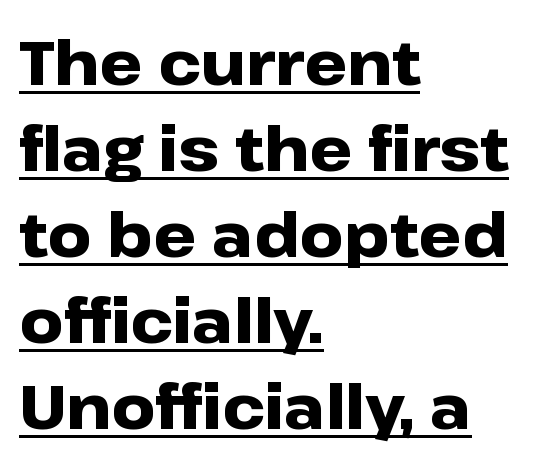
The image shows 61 px heavy, wide sans-serif type, upright; set left-aligned, normal line spacing (1.41x), normal letter spacing, underlined; low stroke contrast and a medium x-height.
